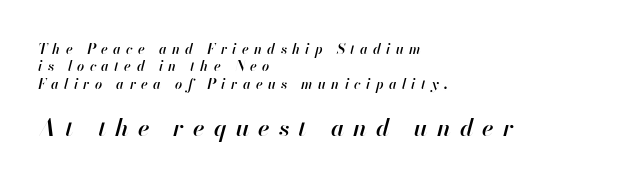
On the weight axis this lands at semibold, roughly 600. The text carries the slant typical of an italic or oblique font. The specimen omits any rule beneath the text block's lines. The ragged edge is on the right, which tells us the setting is flush left. Display-style spreading of the glyphs; the letterfit is very open.
